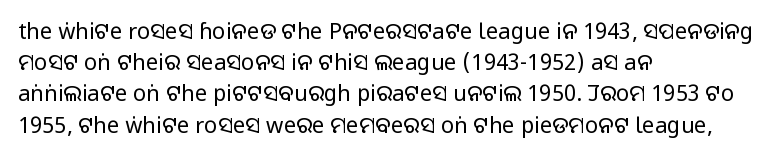
The image shows 22 px text type, upright; set left-aligned, normal line spacing (1.42x), normal letter spacing, not underlined.
